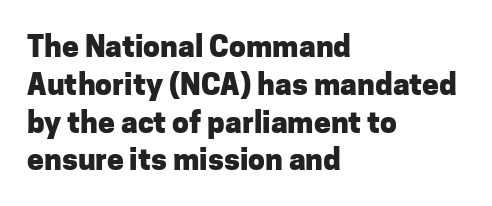
Each letter keeps its own natural width here, so spacing adapts to shape. Line spacing here is normal. Spacing between characters is what you'd get straight out of the box. Italic? Not at all — the glyphs are vertical.
